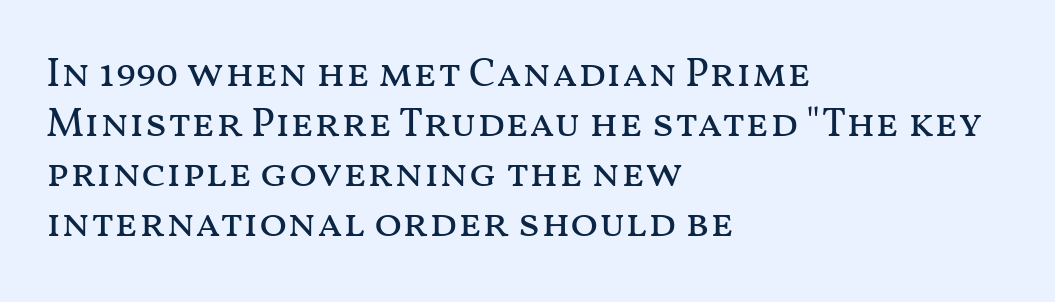
The image shows 41 px regular-weight, wide type, upright; set left-aligned, line spacing 1.22x, normal letter spacing, not underlined; medium stroke contrast and a medium x-height.
